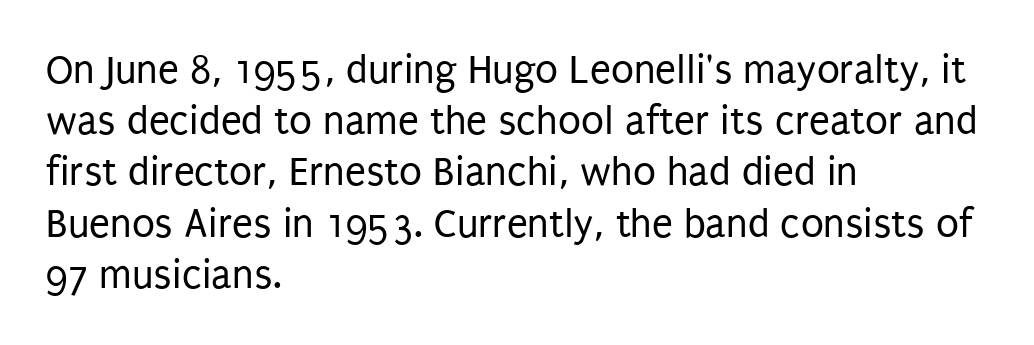
{"serif": "no", "italic": "no", "bold": "no", "weight": "regular", "width": "condensed", "stroke_contrast": "low", "x_height": "large", "monospaced": "no", "underline": "no", "align": "left", "line_spacing_ratio": 1.22, "letter_spacing": "normal", "letter_spacing_em": 0.0, "glyph_px": 42}
